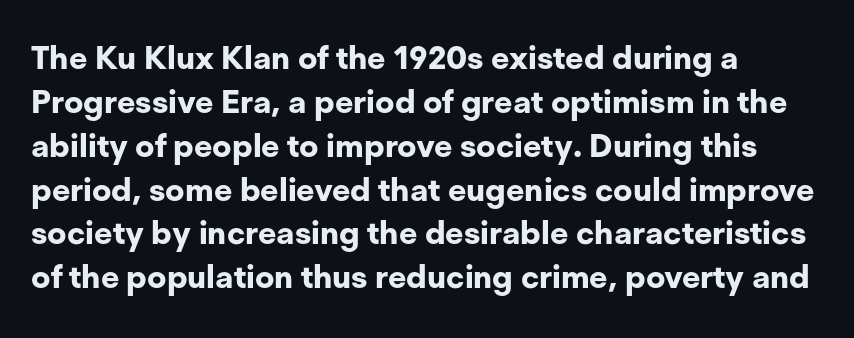
{"serif": "no", "italic": "no", "bold": "yes", "weight": "bold", "width": "normal", "stroke_contrast": "low", "x_height": "medium", "monospaced": "no", "underline": "no", "align": "left", "line_spacing": "normal", "line_spacing_ratio": 1.37, "letter_spacing": "normal", "letter_spacing_em": 0.0, "glyph_px": 32}
